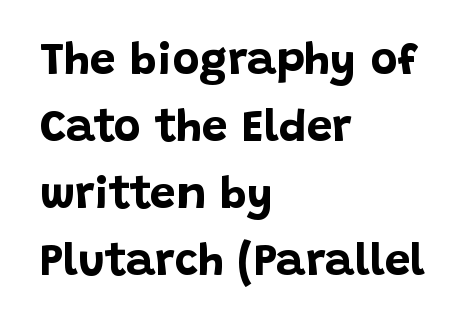
Q: Is the text bold? A: Yes.
Q: Is the text italic (slanted)? A: No, it is upright.
Q: Is the typeface a serif or a sans-serif typeface? A: Sans-serif.
Q: Is the text underlined? A: No.
Q: How is the paragraph aligned? A: Left-aligned.
Q: Is the spacing between letters normal or unusually wide? A: Normal.
Q: Is the spacing between lines tight, normal or loose? A: Normal.
Q: Width (condensed, normal, or wide)? A: Normal.
Q: Stroke contrast? A: Low.
Q: x-height? A: Large.
Q: Monospaced? A: No.
